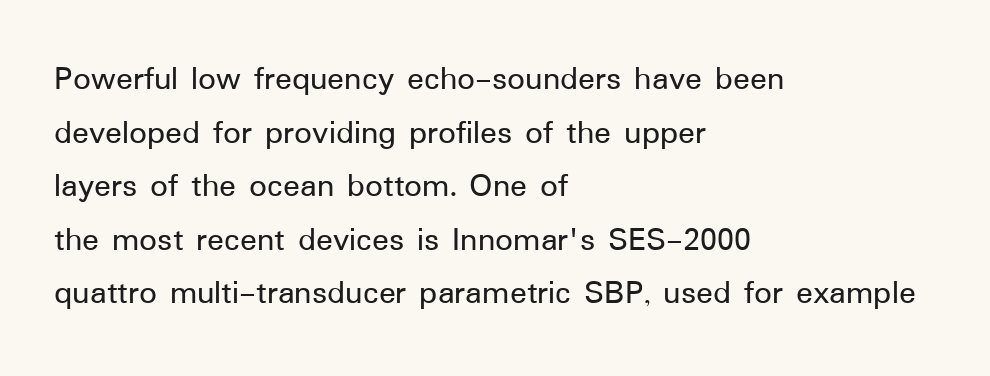
Q: Is the text italic (slanted)? A: No, it is upright.
Q: Is the typeface a serif or a sans-serif typeface? A: Sans-serif.
Q: Is the text underlined? A: No.
Q: How is the paragraph aligned? A: Left-aligned.
Q: Is the spacing between letters normal or unusually wide? A: Normal.
Q: Is the spacing between lines tight, normal or loose? A: Normal.
Q: Width (condensed, normal, or wide)? A: Normal.
Q: Stroke contrast? A: Low.
Q: x-height? A: Medium.
Q: Monospaced? A: No.
